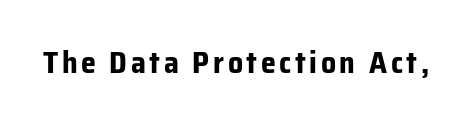
Q: Is the text bold? A: Yes.
Q: Is the text italic (slanted)? A: No, it is upright.
Q: Is the typeface a serif or a sans-serif typeface? A: Sans-serif.
Q: Is the text underlined? A: No.
Q: Width (condensed, normal, or wide)? A: Normal.
Q: Stroke contrast? A: Low.
Q: x-height? A: Medium.
Q: Monospaced? A: No.
